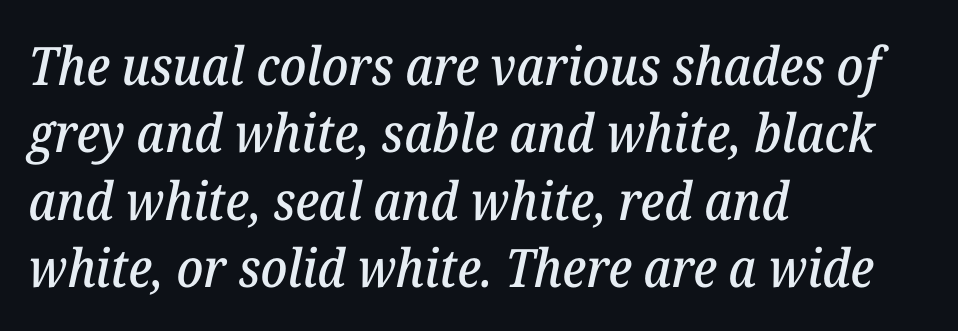
{"serif": "yes", "italic": "yes", "lean": "right", "slant_degrees": 12, "width": "normal", "stroke_contrast": "low", "x_height": "medium", "monospaced": "no", "underline": "no", "align": "left", "line_spacing": "normal", "line_spacing_ratio": 1.27, "letter_spacing": "normal", "letter_spacing_em": 0.0, "glyph_px": 53}
